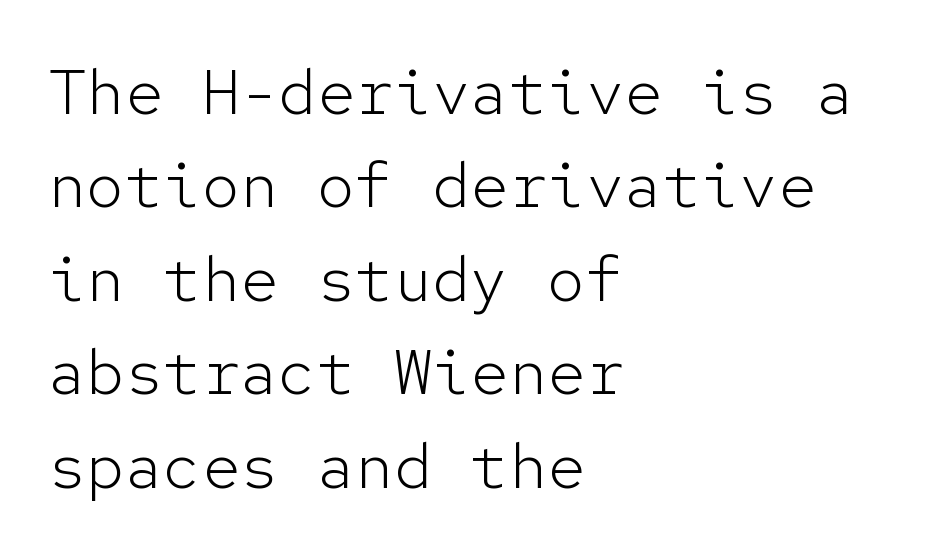
Descender tails drop into unmarked territory. Do the characters align in a grid? Yes, the font is monospaced. The cut favours lightness, reaching ordinary text weight at its darkest. The block of text has a typical density, with ordinary space between rows. Does the lettering tilt? It doesn't — this is upright.
